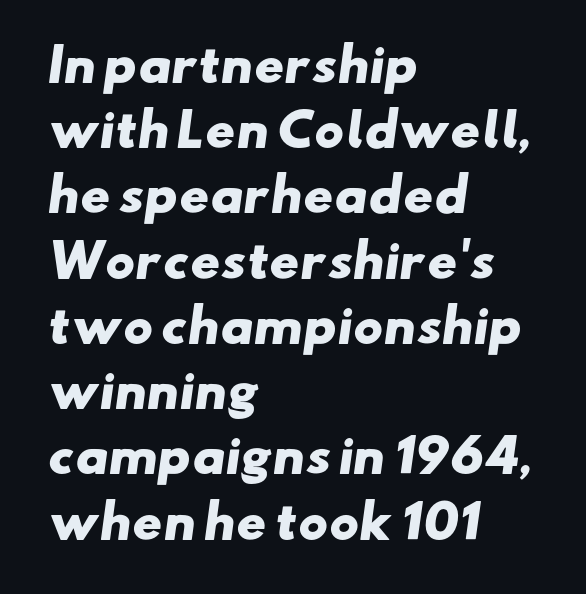
The image shows 45 px heavy, wide sans-serif type; set left-aligned, normal line spacing (1.45x), normal letter spacing, not underlined; low stroke contrast and a small x-height.
